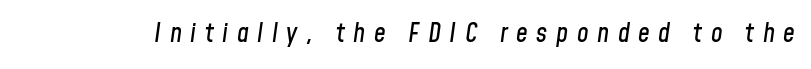
{"italic": "yes", "lean": "right", "slant_degrees": 8, "underline": "no", "letter_spacing": "wide", "letter_spacing_em": 0.33, "glyph_px": 26}
